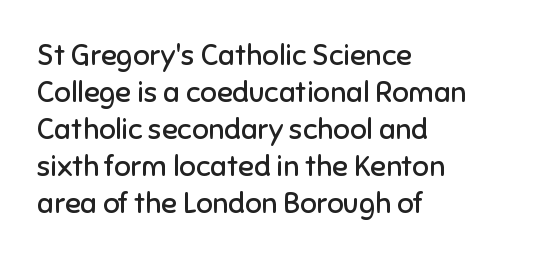
Decoration check: the copy has no underline. Is this a heavy cut? Hardly; it is regular or lighter. The lines are quadded left. Notice how the stems are strictly vertical — no italics here.
